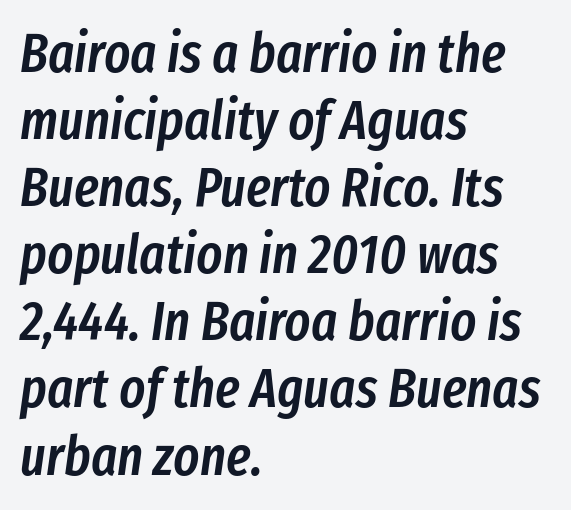
Descenders are the only things crossing below the line. Its strokes are somewhat broadened, the hallmark of semibold type. This sample has the flowing, uneven cadence of proportional lettering. There is no visible air inserted between adjacent glyphs. The text carries the slant typical of an italic or oblique font. A student would call this left alignment; a typographer would say flush left, rag right.
